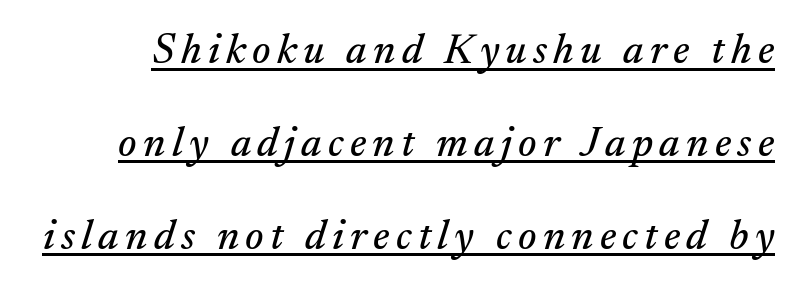
Q: Is the text italic (slanted)? A: Yes, it leans right by about 17 degrees.
Q: Is the typeface a serif or a sans-serif typeface? A: Serif.
Q: Is the text underlined? A: Yes.
Q: Is the spacing between lines tight, normal or loose? A: Loose.
Q: Width (condensed, normal, or wide)? A: Normal.
Q: Stroke contrast? A: Medium.
Q: x-height? A: Small.
Q: Monospaced? A: No.
